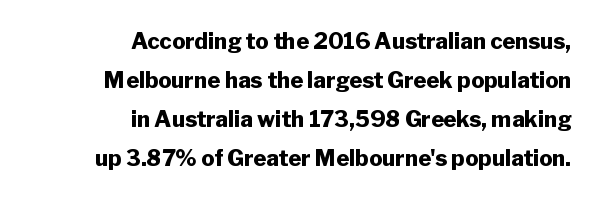
{"italic": "no", "bold": "yes", "underline": "no", "align": "right", "line_spacing_ratio": 1.77, "letter_spacing": "normal", "letter_spacing_em": 0.0, "glyph_px": 22}
